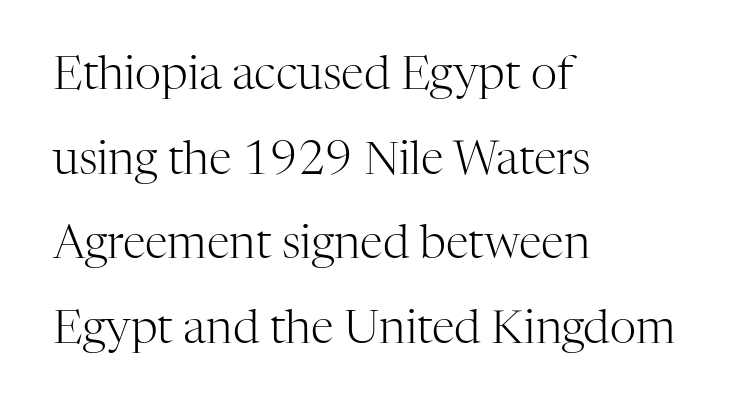
{"serif": "yes", "italic": "no", "bold": "no", "weight": "light", "width": "normal", "stroke_contrast": "high", "x_height": "medium", "monospaced": "no", "underline": "no", "align": "left", "line_spacing_ratio": 1.84, "letter_spacing": "normal", "letter_spacing_em": 0.0, "glyph_px": 46}
